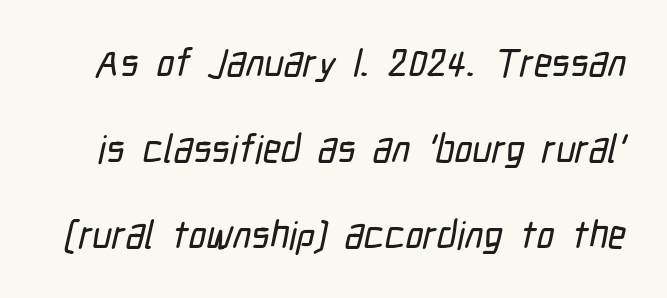
Q: Is the typeface a serif or a sans-serif typeface? A: Sans-serif.
Q: Is the text underlined? A: No.
Q: Is the spacing between letters normal or unusually wide? A: Normal.
Q: Is the spacing between lines tight, normal or loose? A: Loose.
Q: Width (condensed, normal, or wide)? A: Condensed.
Q: Stroke contrast? A: Low.
Q: x-height? A: Medium.
Q: Monospaced? A: No.
